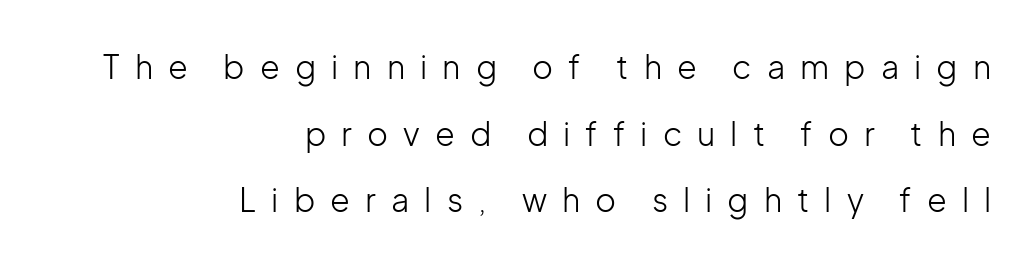
The image shows 32 px light sans-serif type, upright; set right-aligned, loose line spacing (2.08x), unusually wide letter spacing (+0.47 em), not underlined; low stroke contrast and a medium x-height.
